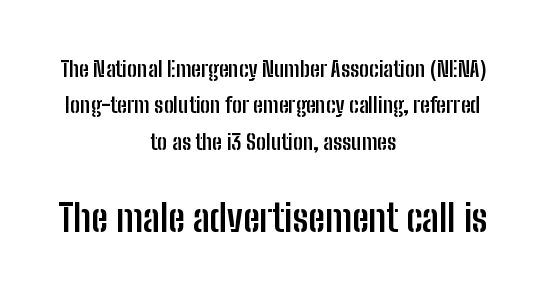
{"serif": "no", "italic": "no", "bold": "yes", "weight": "semibold", "width": "condensed", "stroke_contrast": "low", "x_height": "medium", "monospaced": "no", "underline": "no", "align": "center", "line_spacing": "normal", "line_spacing_ratio": 1.65, "letter_spacing": "normal", "letter_spacing_em": 0.0, "larger_block": "second", "size_ratio": 1.73, "glyph_px": 38}
